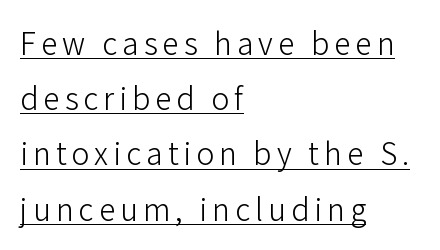
The type sits square on the baseline with zero lean. Horizontal alignment here is leftward, the default for most running prose. What decoration does the sample have? An underline. Look at the bottom of the vertical strokes: they stop flat, with no serifs. Think of a printed novel: that variable character pitch is what you see here. The typesetting does not lean heavy: it is not bold.
